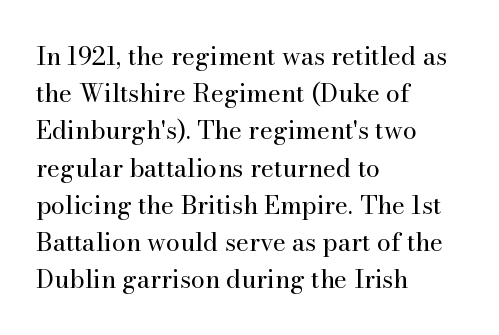
{"italic": "no", "bold": "no", "underline": "no", "align": "left", "line_spacing": "normal", "line_spacing_ratio": 1.49, "letter_spacing": "normal", "letter_spacing_em": 0.0, "glyph_px": 25}
